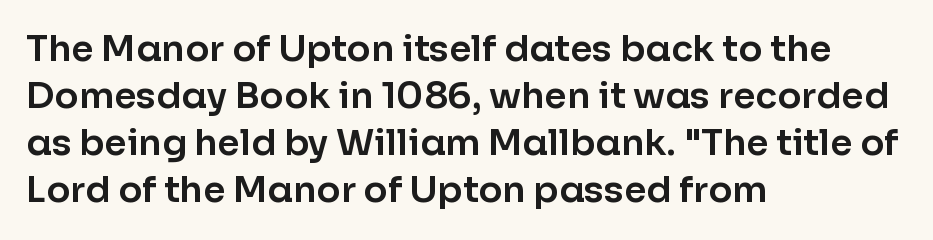
Summary of vertical rhythm: regular, with standard interline spacing. Between one letter and the next there's only the usual sliver of space. Type style note: lacks serifs. Is this a fixed-width face? No — the glyphs have proportional, varying widths. Descenders are the only things crossing below the line.
